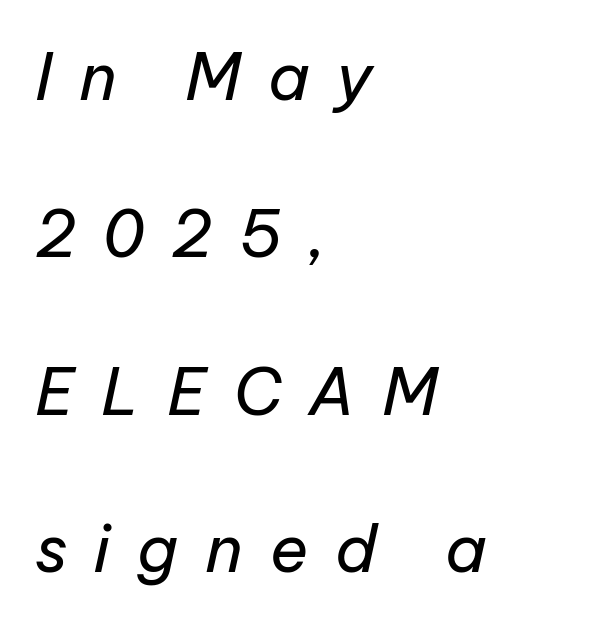
The image shows 65 px regular-weight type, italic (leaning right); set left-aligned, loose line spacing (2.42x), unusually wide letter spacing (+0.41 em), not underlined; low stroke contrast and a medium x-height.
